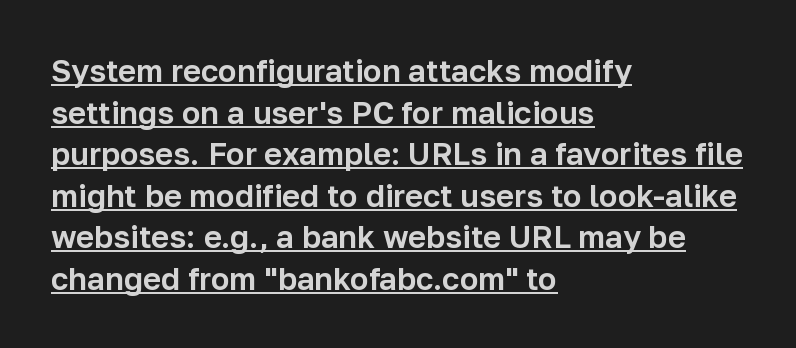
Caption: multi-line text, flush left, ragged right. Characters remain perfectly vertical along every line. Character widths vary here, with narrow letters taking less room than wide ones. The typesetter has applied underlining to the passage shown. Does extra space separate the letters? No, they use regular spacing.
